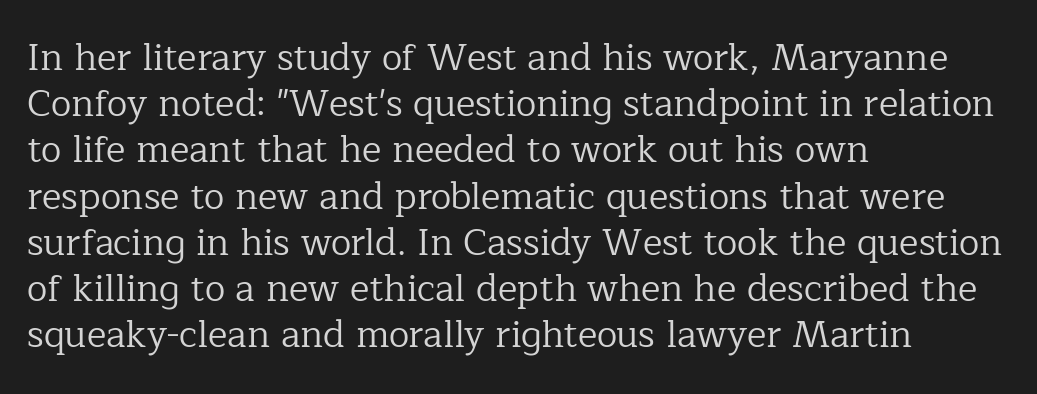
Each line starts at the same left margin while the right side varies. The weight would be labelled regular, book, light, or lighter still. Designer's note — italics off, roman on. These lines are composed in type with serifs.
